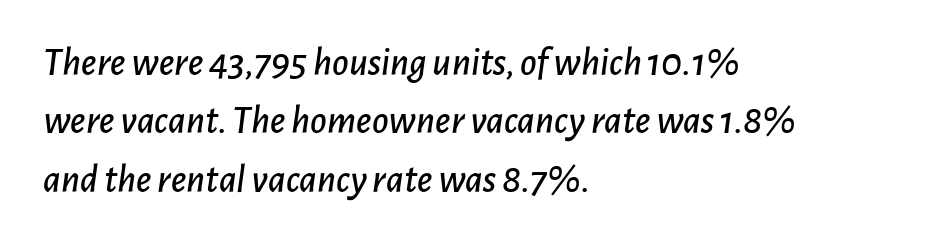
Q: Is the text italic (slanted)? A: Yes, it leans right by about 7 degrees.
Q: Is the text underlined? A: No.
Q: How is the paragraph aligned? A: Left-aligned.
Q: Is the spacing between letters normal or unusually wide? A: Normal.
Q: Is the spacing between lines tight, normal or loose? A: Normal.
Q: Width (condensed, normal, or wide)? A: Normal.
Q: Stroke contrast? A: Low.
Q: x-height? A: Medium.
Q: Monospaced? A: No.
